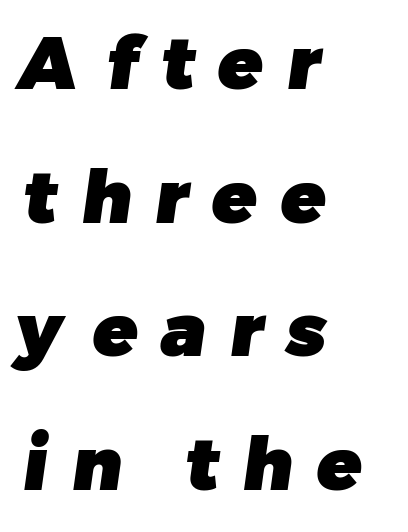
The type is letterspaced generously, with wide tracking. Weight: bold. Typographically, this falls in the sans-serif category. Rule under the text: the space is simply empty. Note the varied advance widths — an 'i' is clearly narrower than an 'm'. This rendering uses left alignment, leaving the right contour irregular.
